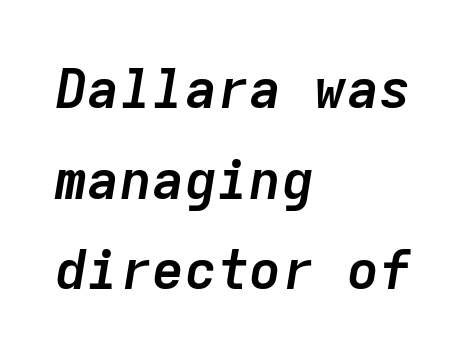
The strip under each line holds only bare page. Compared with ordinary roman type, these characters are visibly tilted. No extra tracking has been applied to these lines. Reading down the column, the eye jumps a familiar distance to each next line.
